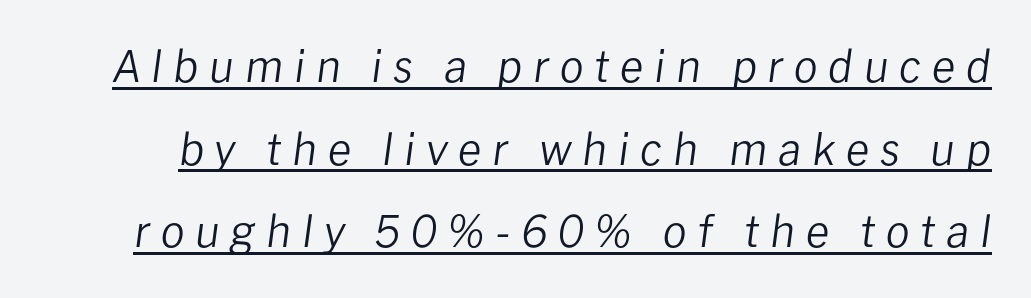
The image shows 43 px regular-weight type, italic (leaning right); set loose line spacing (1.92x), unusually wide letter spacing (+0.25 em), underlined; low stroke contrast and a medium x-height.
